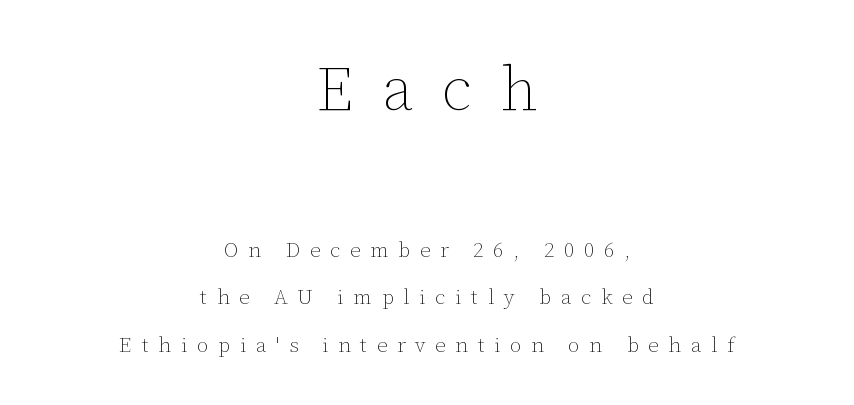
{"italic": "no", "bold": "no", "weight": "thin", "width": "normal", "stroke_contrast": "low", "x_height": "medium", "monospaced": "no", "underline": "no", "align": "center", "line_spacing": "loose", "line_spacing_ratio": 2.26, "letter_spacing": "wide", "letter_spacing_em": 0.46, "larger_block": "first", "size_ratio": 2.95, "glyph_px": 62}
